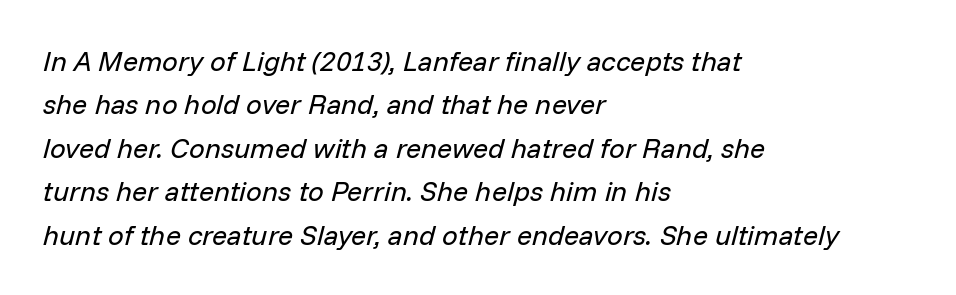
The space beneath each line is pristine and unruled. A typesetter would call this zero additional tracking. The vertical gap from one line to the next is medium. The typesetter chose a ragged-right arrangement here. Ink coverage per letter is moderate at most.
